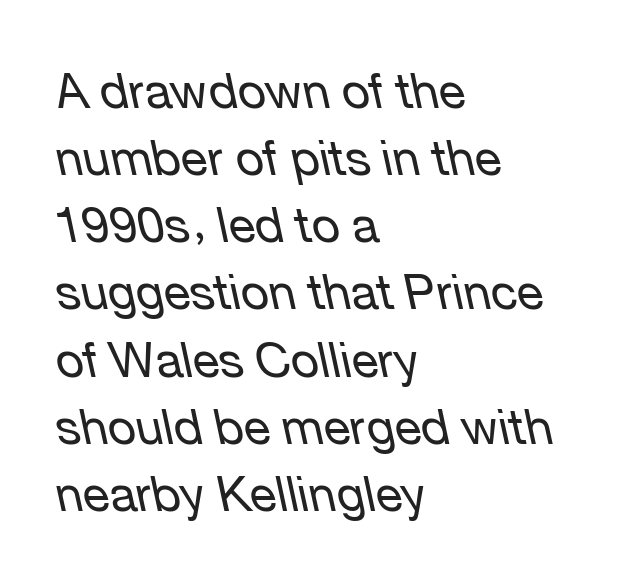
The image shows 49 px regular-weight type, italic (leaning left); set left-aligned, normal line spacing (1.37x), normal letter spacing, not underlined; low stroke contrast and a medium x-height.
